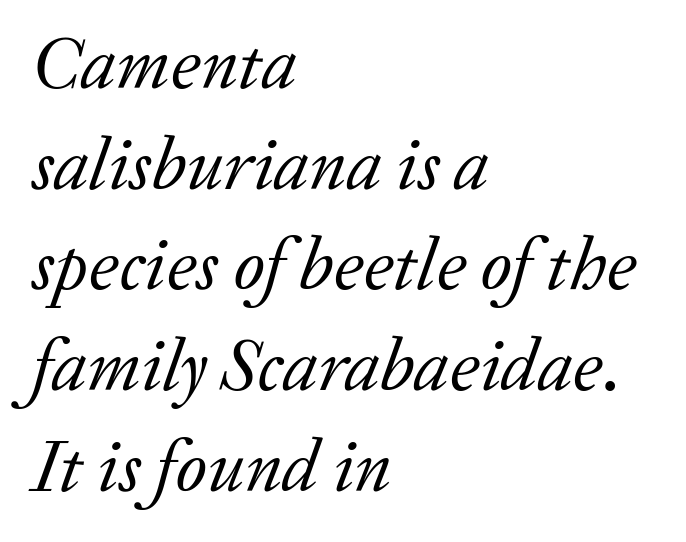
A typesetter would call this proportional, since set widths differ per character. Heaviness? Minimal to ordinary, like unemphasized prose. Characters are canted at an angle relative to the baseline's perpendicular. Beneath every word, the page is bare. If you measured baseline to baseline, you'd find a middling distance. You can tell from the footed stems that serif type was used.
